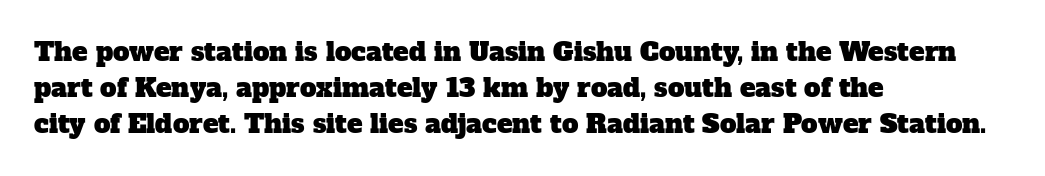
Bare-footed words on every line. Each new line begins a customary step beneath the previous one. Glyph-to-glyph distance matches everyday printed text. These lines are set flush left with a ragged right edge.
